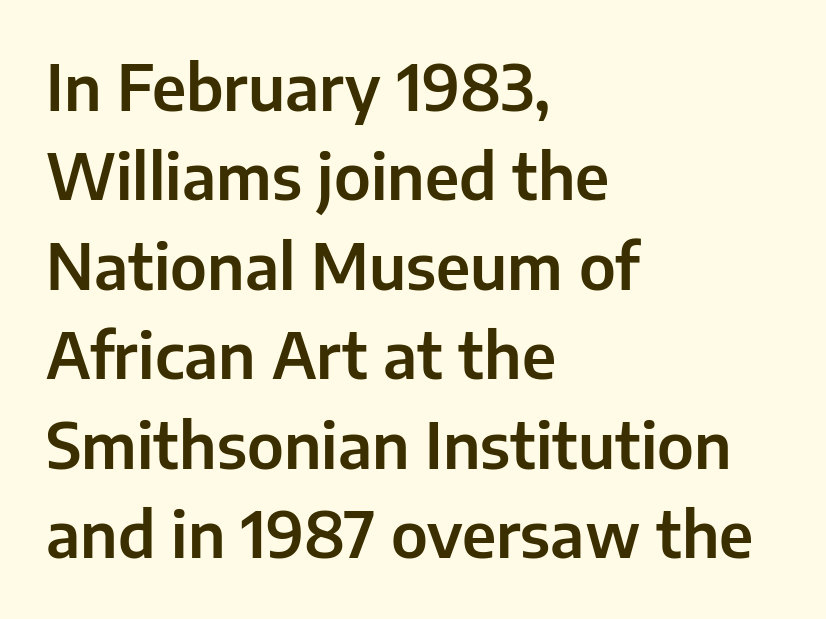
{"serif": "no", "italic": "no", "width": "normal", "stroke_contrast": "low", "x_height": "medium", "monospaced": "no", "underline": "no", "align": "left", "line_spacing": "normal", "line_spacing_ratio": 1.42, "letter_spacing": "normal", "letter_spacing_em": 0.0, "glyph_px": 63}
